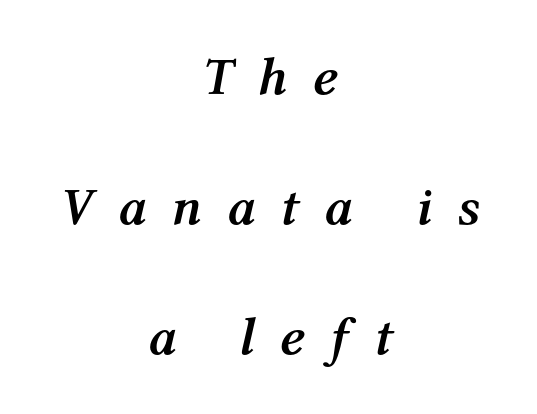
Q: Is the text bold? A: Yes.
Q: Is the text italic (slanted)? A: Yes, it leans right by about 12 degrees.
Q: Is the text underlined? A: No.
Q: How is the paragraph aligned? A: Centered.
Q: Is the spacing between letters normal or unusually wide? A: Unusually wide.
Q: Is the spacing between lines tight, normal or loose? A: Loose.
Q: Width (condensed, normal, or wide)? A: Normal.
Q: Stroke contrast? A: Medium.
Q: x-height? A: Medium.
Q: Monospaced? A: No.
